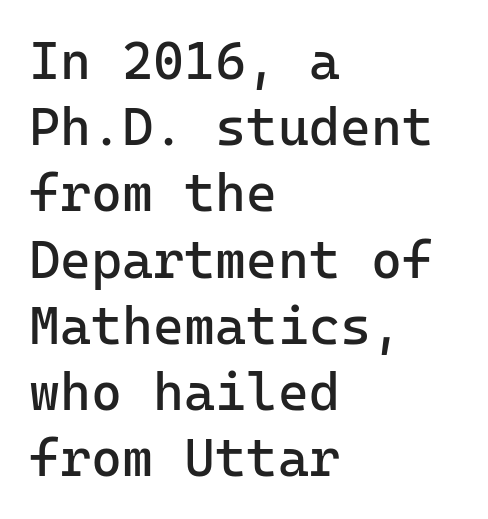
Q: Is the text bold? A: No.
Q: Is the text italic (slanted)? A: No, it is upright.
Q: Is the typeface a serif or a sans-serif typeface? A: Sans-serif.
Q: Is the text underlined? A: No.
Q: How is the paragraph aligned? A: Left-aligned.
Q: Is the spacing between letters normal or unusually wide? A: Normal.
Q: Is the spacing between lines tight, normal or loose? A: Normal.
Q: Width (condensed, normal, or wide)? A: Normal.
Q: Stroke contrast? A: Low.
Q: x-height? A: Medium.
Q: Monospaced? A: Yes.
